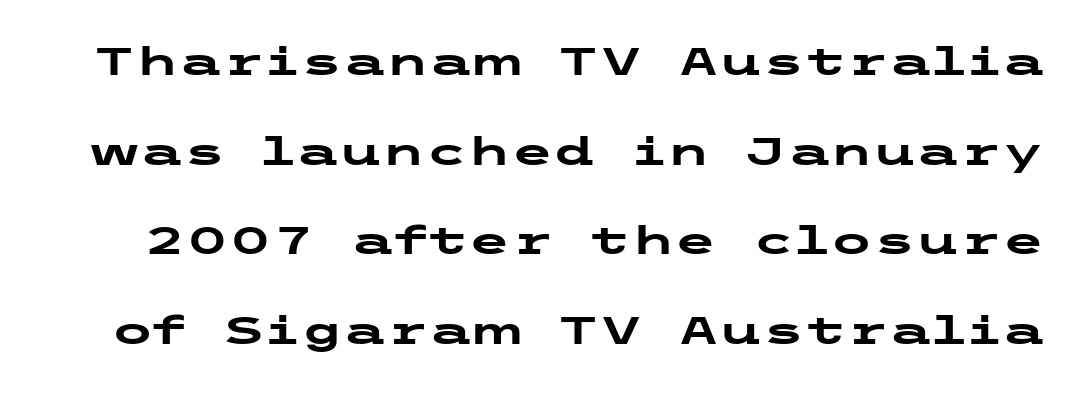
{"serif": "no", "italic": "no", "bold": "yes", "weight": "heavy", "width": "wide", "stroke_contrast": "low", "x_height": "medium", "underline": "no", "line_spacing": "loose", "line_spacing_ratio": 2.3, "letter_spacing": "normal", "letter_spacing_em": 0.0, "glyph_px": 39}
